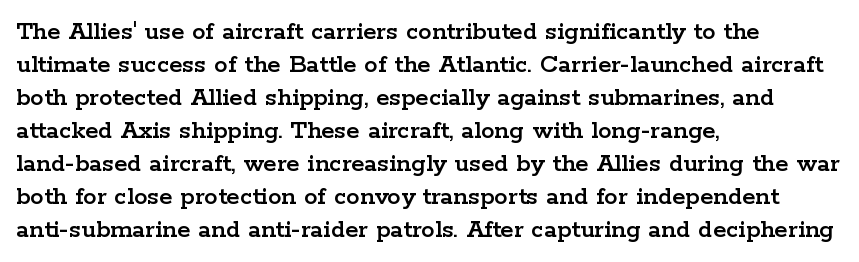
The image shows 27 px text type, upright; set left-aligned, line spacing 1.22x, normal letter spacing, not underlined.
